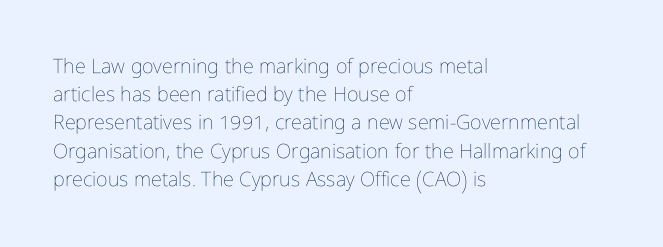
{"italic": "no", "bold": "no", "underline": "no", "align": "left", "line_spacing": "normal", "line_spacing_ratio": 1.41, "letter_spacing": "normal", "letter_spacing_em": 0.0, "glyph_px": 20}
